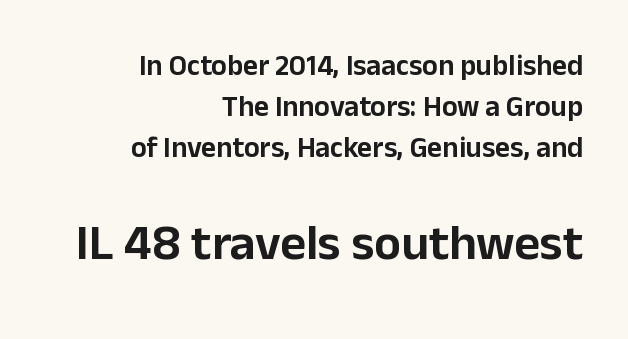
Spacing verdict: proportional, widths tailored to each character. The compositor pushed each line to the right boundary. Note: smaller setting up top, larger setting below. Notice how the stems are strictly vertical — no italics here.
